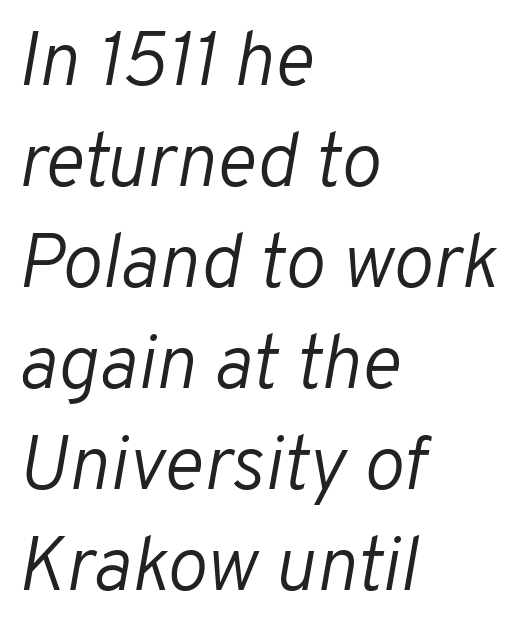
No extra tracking has been applied to these lines. This sample keeps an unexceptional amount of space between lines. Italic: yes, the glyphs are oblique. Left-aligned paragraph, ragged on the right. Clear beneath every line of the passage. Varying glyph widths throughout — classic text-font behaviour.
